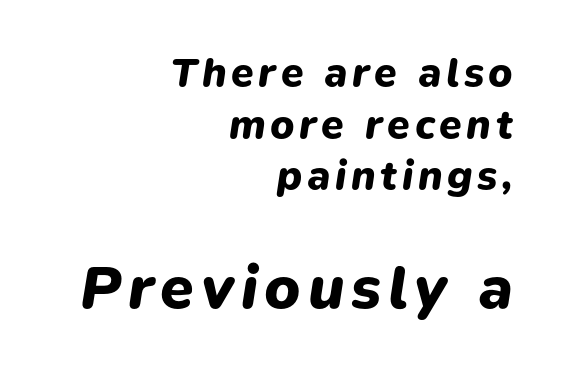
The image shows 61 px heavy type, italic (leaning right); set right-aligned, normal line spacing (1.26x), not underlined; the second (bottom) block is 1.49x larger; low stroke contrast and a medium x-height.
